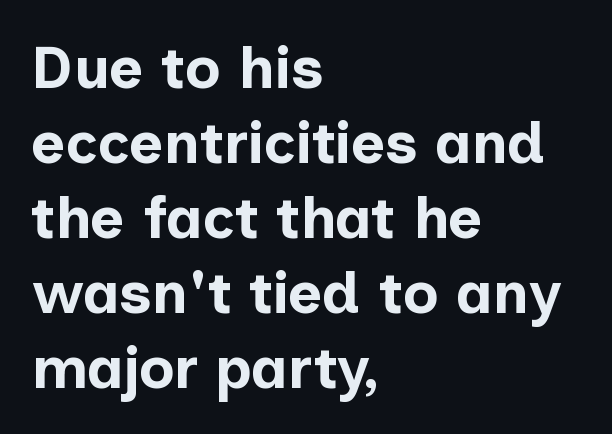
{"serif": "no", "italic": "no", "bold": "yes", "weight": "bold", "width": "normal", "stroke_contrast": "low", "x_height": "medium", "monospaced": "no", "underline": "no", "align": "left", "line_spacing": "normal", "line_spacing_ratio": 1.27, "letter_spacing": "normal", "letter_spacing_em": 0.0, "glyph_px": 59}
